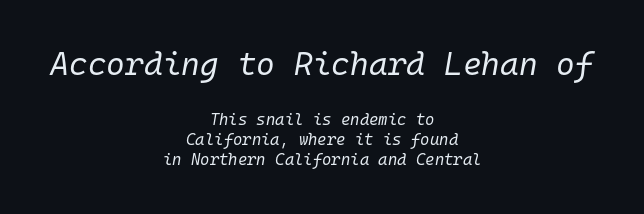
Q: Is the text bold? A: No.
Q: Is the text italic (slanted)? A: Yes, it leans right by about 10 degrees.
Q: Is the text underlined? A: No.
Q: How is the paragraph aligned? A: Centered.
Q: Is the spacing between letters normal or unusually wide? A: Normal.
Q: Which block of text is set in a larger size, the first (top) or the second (bottom)? A: The first (top) one.
Q: Width (condensed, normal, or wide)? A: Normal.
Q: Stroke contrast? A: Low.
Q: x-height? A: Medium.
Q: Monospaced? A: Yes.
